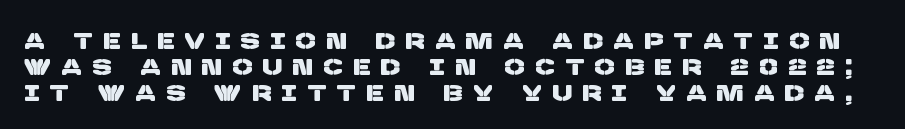
Descenders hang freely into open space. Caption: expanded tracking, letters set apart. These lines huddle together more closely than default settings would place them.
